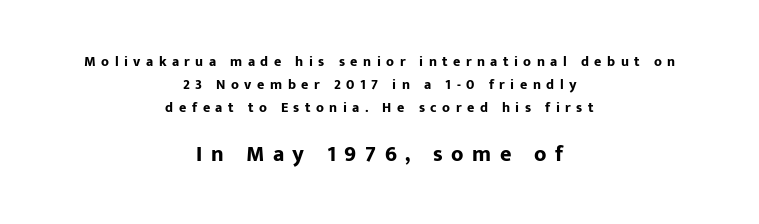
{"italic": "no", "bold": "yes", "underline": "no", "align": "center", "line_spacing": "normal", "line_spacing_ratio": 1.63, "letter_spacing": "wide", "letter_spacing_em": 0.39, "larger_block": "second", "size_ratio": 1.57, "glyph_px": 22}
